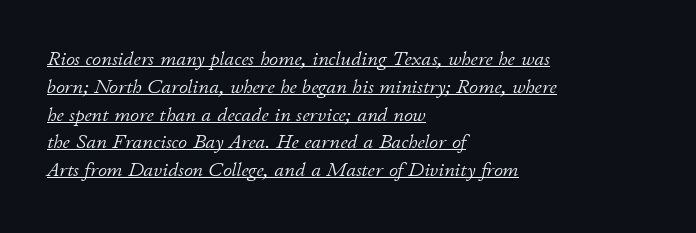
Q: Is the text bold? A: No.
Q: Is the text italic (slanted)? A: Yes, it leans right by about 11 degrees.
Q: Is the text underlined? A: Yes.
Q: How is the paragraph aligned? A: Left-aligned.
Q: Is the spacing between letters normal or unusually wide? A: Normal.
Q: Is the spacing between lines tight, normal or loose? A: Normal.
